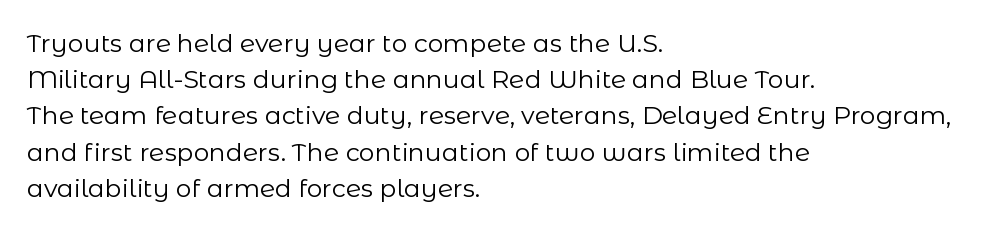
The cut favours lightness, reaching ordinary text weight at its darkest. Left-aligned paragraph, ragged on the right. There is no visible air inserted between adjacent glyphs. Has an underline been added? It has not. Upright lettering throughout. Leading matches the norm, producing a regular column.
